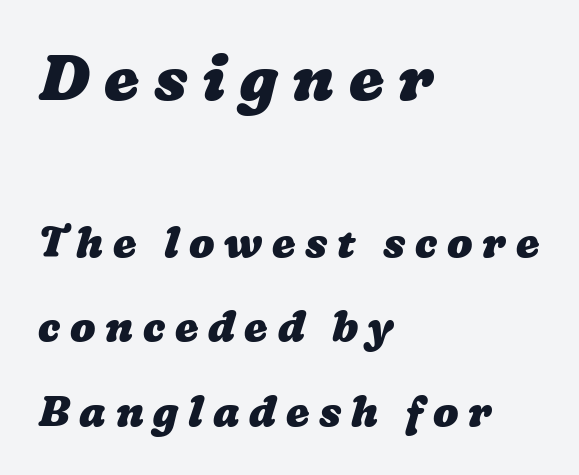
{"bold": "yes", "weight": "heavy", "width": "wide", "stroke_contrast": "low", "x_height": "medium", "monospaced": "no", "underline": "no", "align": "left", "line_spacing": "loose", "line_spacing_ratio": 2.01, "letter_spacing": "wide", "letter_spacing_em": 0.23, "larger_block": "first", "size_ratio": 1.5, "glyph_px": 63}
